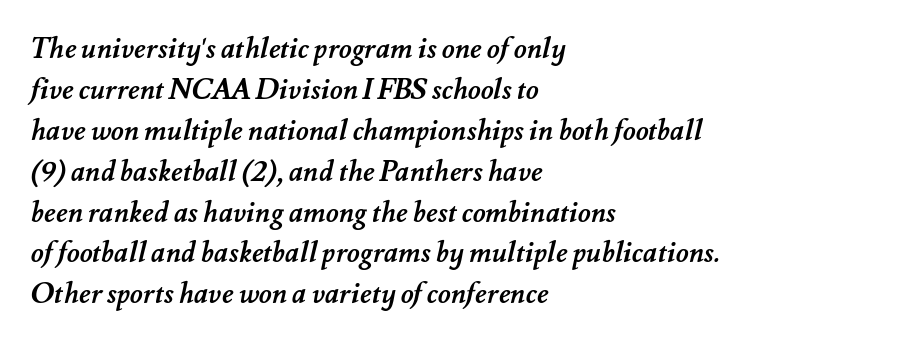
{"bold": "yes", "weight": "semibold", "width": "normal", "stroke_contrast": "medium", "x_height": "small", "monospaced": "no", "underline": "no", "align": "left", "line_spacing": "normal", "line_spacing_ratio": 1.46, "letter_spacing": "normal", "letter_spacing_em": 0.0, "glyph_px": 28}
